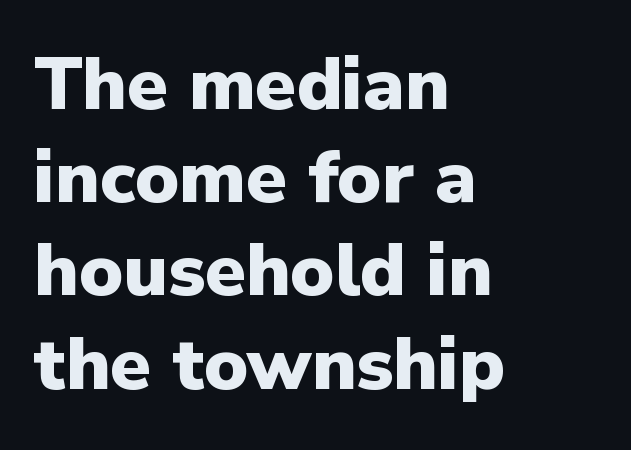
Words appear dense and cohesive because spacing is normal. The font is running at its bold setting. Are there feet on the stems? There aren't — it's a sans. Lines of text with bare space underneath.
